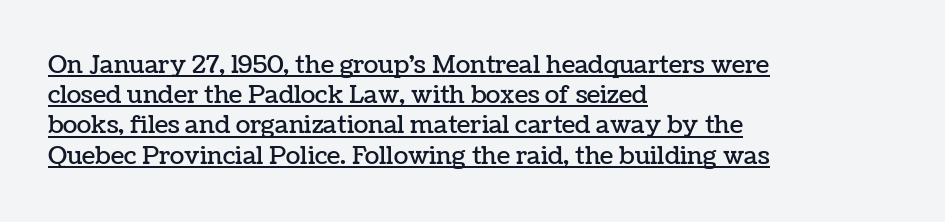
Q: Is the text italic (slanted)? A: No, it is upright.
Q: Is the text underlined? A: Yes.
Q: How is the paragraph aligned? A: Left-aligned.
Q: Is the spacing between letters normal or unusually wide? A: Normal.
Q: Is the spacing between lines tight, normal or loose? A: Normal.
